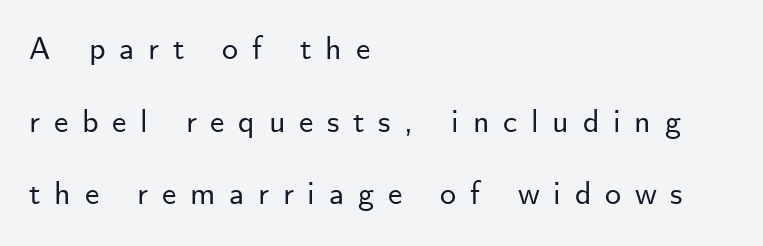
Q: Is the text italic (slanted)? A: No, it is upright.
Q: Is the typeface a serif or a sans-serif typeface? A: Sans-serif.
Q: Is the text underlined? A: No.
Q: How is the paragraph aligned? A: Left-aligned.
Q: Is the spacing between letters normal or unusually wide? A: Unusually wide.
Q: Is the spacing between lines tight, normal or loose? A: Loose.
Q: Width (condensed, normal, or wide)? A: Normal.
Q: Stroke contrast? A: Low.
Q: x-height? A: Small.
Q: Monospaced? A: No.
